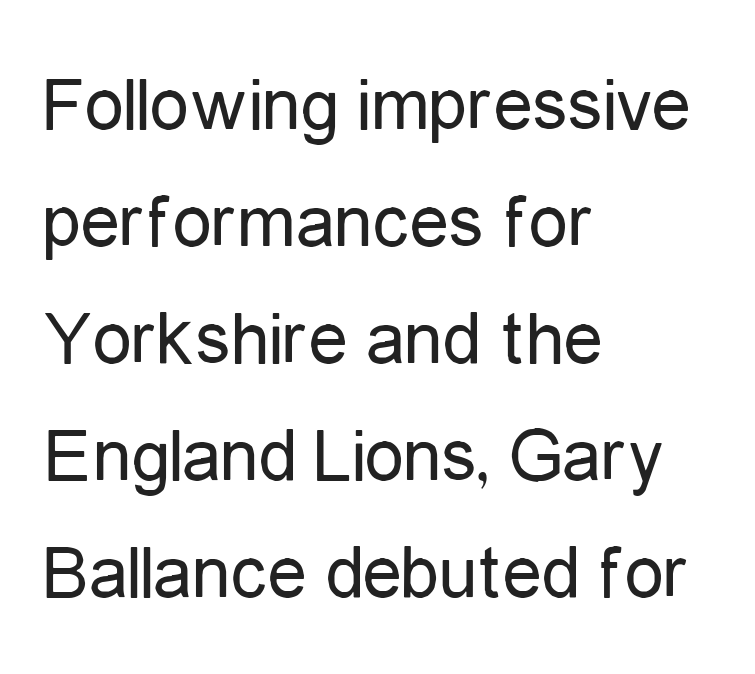
Each new line begins a customary step beneath the previous one. Notice how the passage keeps a crisp vertical edge on the left only. Tracking here is standard; glyphs follow each other at the usual distance. Bare-footed words on every line.
